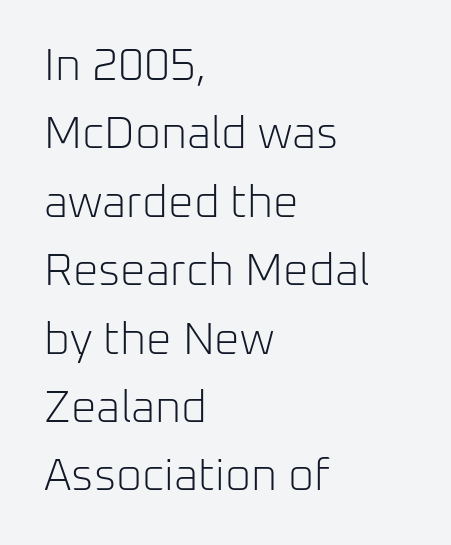
The area under the type is left untouched. A typesetter would call this leading conventional body-copy spacing. Where is the straight margin? On the left. What stands out about the letter spacing? Nothing — it is the standard amount. To sum up the face: it is a sans, with no serifs. Do the letters lean? They stand straight.
